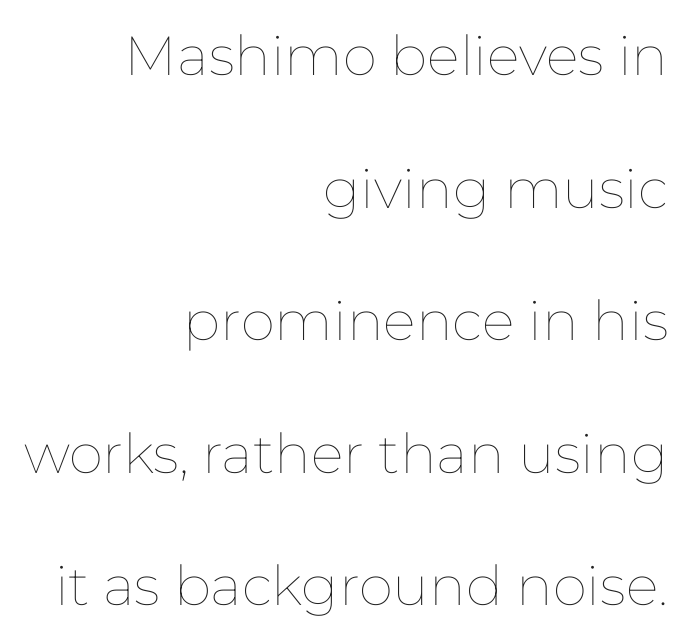
{"italic": "no", "bold": "no", "weight": "thin", "width": "normal", "stroke_contrast": "low", "x_height": "medium", "monospaced": "no", "underline": "no", "align": "right", "line_spacing": "loose", "line_spacing_ratio": 2.41, "letter_spacing": "normal", "letter_spacing_em": 0.0, "glyph_px": 55}
